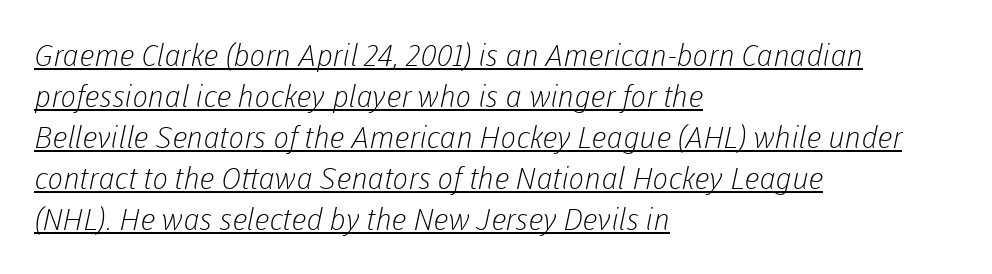
Q: Is the text bold? A: No.
Q: Is the typeface a serif or a sans-serif typeface? A: Sans-serif.
Q: Is the text underlined? A: Yes.
Q: How is the paragraph aligned? A: Left-aligned.
Q: Is the spacing between letters normal or unusually wide? A: Normal.
Q: Is the spacing between lines tight, normal or loose? A: Normal.
Q: Width (condensed, normal, or wide)? A: Normal.
Q: Stroke contrast? A: Low.
Q: x-height? A: Medium.
Q: Monospaced? A: No.
